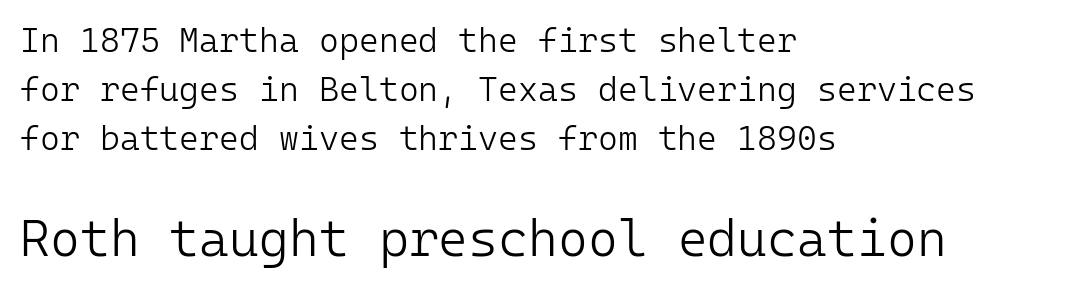
{"serif": "no", "italic": "no", "bold": "no", "weight": "light", "width": "normal", "stroke_contrast": "low", "x_height": "medium", "monospaced": "yes", "underline": "no", "align": "left", "line_spacing": "normal", "line_spacing_ratio": 1.44, "letter_spacing": "normal", "letter_spacing_em": 0.0, "larger_block": "second", "size_ratio": 1.5, "glyph_px": 51}
